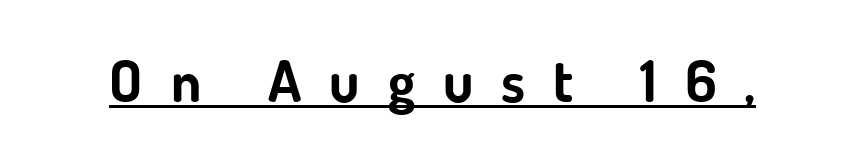
The image shows 58 px bold sans-serif type, upright; set unusually wide letter spacing (+0.48 em), underlined; low stroke contrast and a small x-height.
